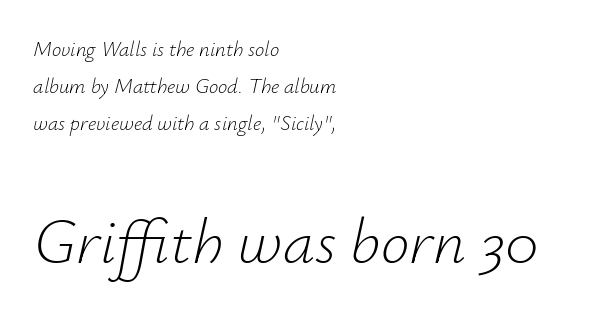
{"italic": "yes", "lean": "right", "slant_degrees": 12, "bold": "no", "weight": "light", "width": "normal", "stroke_contrast": "low", "x_height": "small", "monospaced": "no", "underline": "no", "align": "left", "line_spacing_ratio": 1.76, "letter_spacing": "normal", "letter_spacing_em": 0.0, "larger_block": "second", "size_ratio": 3.05, "glyph_px": 64}
